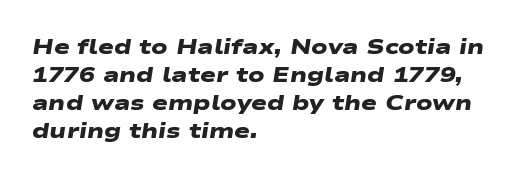
Q: Is the text bold? A: Yes.
Q: Is the text underlined? A: No.
Q: How is the paragraph aligned? A: Left-aligned.
Q: Is the spacing between letters normal or unusually wide? A: Normal.
Q: Is the spacing between lines tight, normal or loose? A: Normal.
